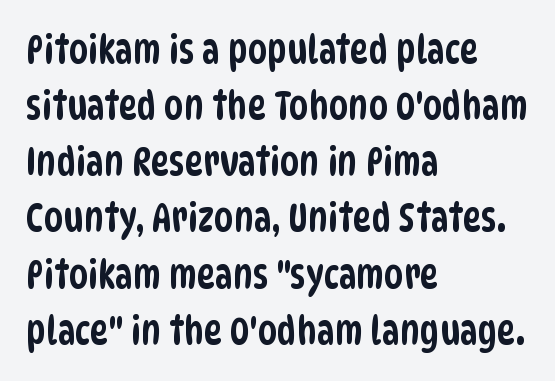
{"serif": "no", "width": "condensed", "stroke_contrast": "low", "x_height": "large", "monospaced": "no", "underline": "no", "align": "left", "line_spacing": "normal", "line_spacing_ratio": 1.44, "letter_spacing": "normal", "letter_spacing_em": 0.0, "glyph_px": 39}
